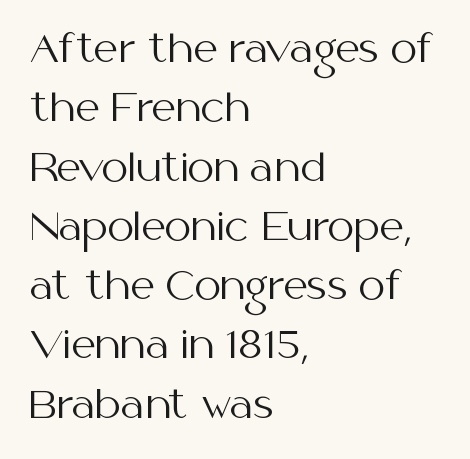
{"serif": "no", "italic": "no", "bold": "no", "weight": "regular", "width": "normal", "stroke_contrast": "medium", "x_height": "medium", "monospaced": "no", "underline": "no", "align": "left", "line_spacing": "normal", "line_spacing_ratio": 1.56, "letter_spacing": "normal", "letter_spacing_em": 0.0, "glyph_px": 38}
